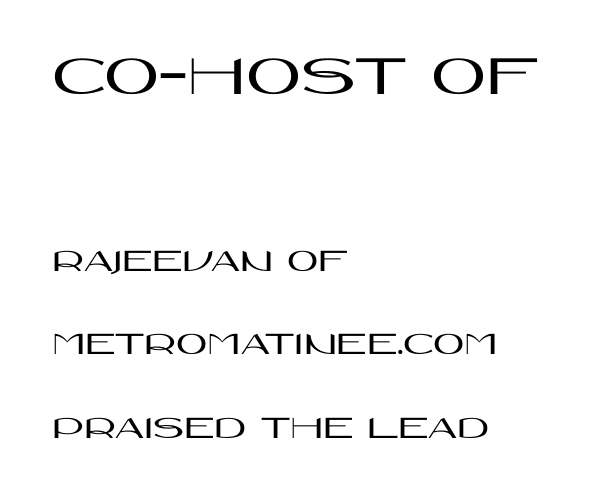
The image shows 60 px wide sans-serif type, upright; set left-aligned, loose line spacing (2.45x), normal letter spacing, not underlined; the first (top) block is 1.76x larger; high stroke contrast and a large x-height.
